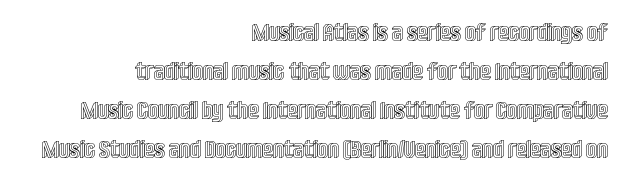
{"italic": "no", "underline": "no", "align": "right", "line_spacing": "normal", "line_spacing_ratio": 1.62, "letter_spacing": "normal", "letter_spacing_em": 0.0, "glyph_px": 24}
